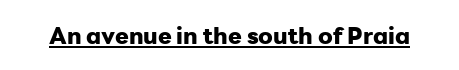
The image shows 23 px bold type, upright; set normal letter spacing, underlined.
